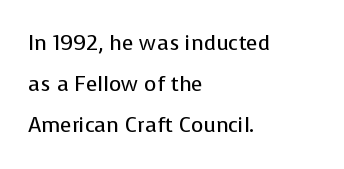
The image shows 21 px text type, upright; set left-aligned, loose line spacing (1.96x), normal letter spacing, not underlined.
